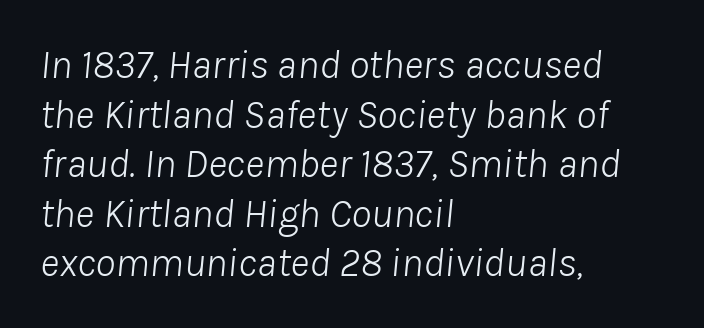
Notice how the passage keeps a crisp vertical edge on the left only. Is this a fixed-width face? No — the glyphs have proportional, varying widths. Letters have the restrained weight of plain body copy at most. Descenders hang freely into open space. Default kerning and tracking; the words read as compact shapes.
